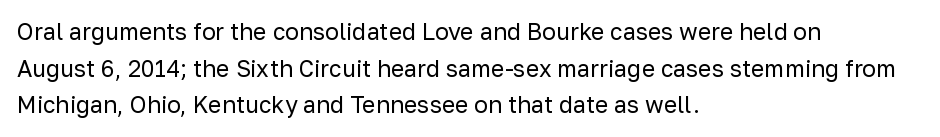
{"italic": "no", "bold": "no", "underline": "no", "align": "left", "line_spacing": "normal", "line_spacing_ratio": 1.59, "letter_spacing": "normal", "letter_spacing_em": 0.0, "glyph_px": 23}
